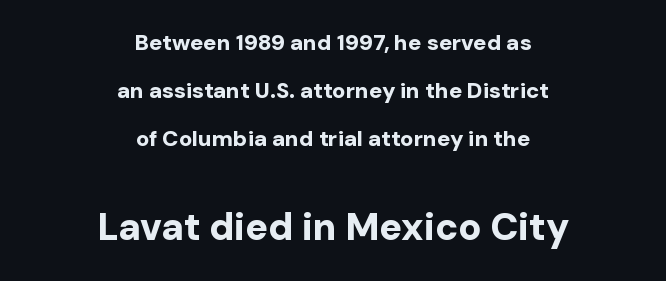
Q: Is the text bold? A: Yes.
Q: Is the text italic (slanted)? A: No, it is upright.
Q: Is the typeface a serif or a sans-serif typeface? A: Sans-serif.
Q: Is the text underlined? A: No.
Q: How is the paragraph aligned? A: Centered.
Q: Is the spacing between letters normal or unusually wide? A: Normal.
Q: Is the spacing between lines tight, normal or loose? A: Loose.
Q: Which block of text is set in a larger size, the first (top) or the second (bottom)? A: The second (bottom) one.
Q: Width (condensed, normal, or wide)? A: Normal.
Q: Stroke contrast? A: Low.
Q: x-height? A: Medium.
Q: Monospaced? A: No.
